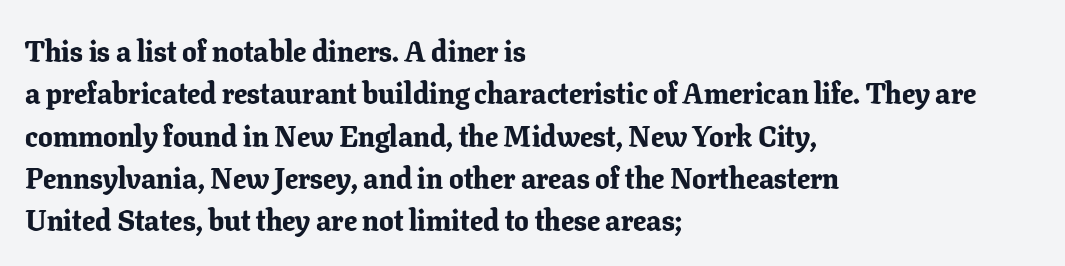
{"serif": "yes", "italic": "no", "bold": "yes", "weight": "bold", "width": "normal", "stroke_contrast": "low", "x_height": "medium", "monospaced": "no", "underline": "no", "align": "left", "line_spacing": "normal", "line_spacing_ratio": 1.46, "letter_spacing": "normal", "letter_spacing_em": 0.0, "glyph_px": 29}
